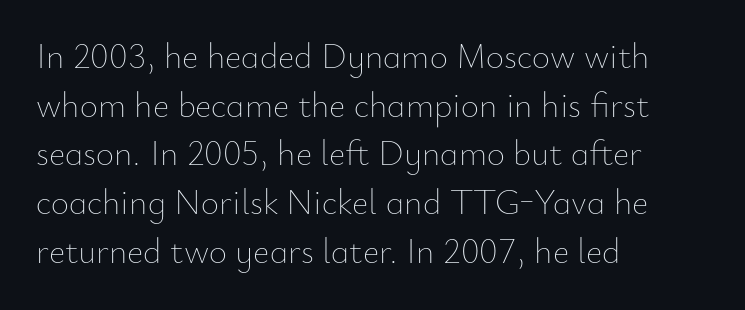
{"italic": "no", "bold": "no", "weight": "thin", "width": "normal", "stroke_contrast": "low", "x_height": "small", "monospaced": "no", "underline": "no", "align": "left", "line_spacing": "normal", "line_spacing_ratio": 1.39, "letter_spacing": "normal", "letter_spacing_em": 0.0, "glyph_px": 35}
